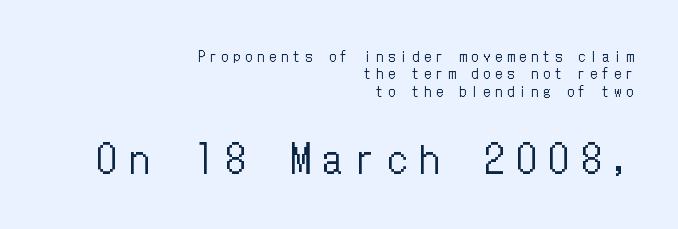
The image shows 38 px regular-weight, condensed type, upright; set right-aligned, normal line spacing (1.25x), unusually wide letter spacing (+0.35 em), not underlined; the second (bottom) block is 2.71x larger; low stroke contrast and a medium x-height.
